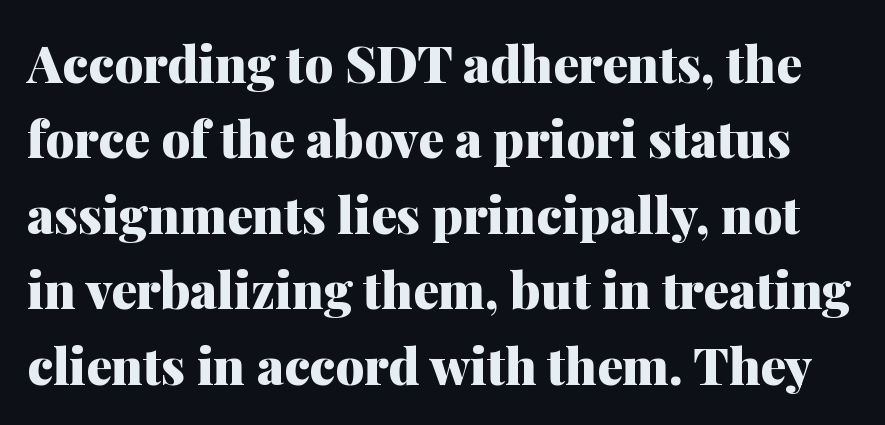
Vertical spacing — default. Posture: vertical. Letterform terminals end in serifs throughout the passage. The letters advance in unequal steps, a hallmark of proportional type.
